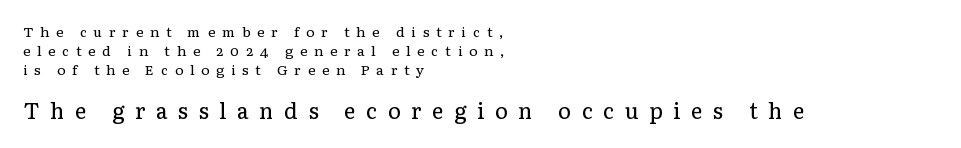
The type sits square on the baseline with zero lean. The gap between lines stays unmarked. Summary of weight: not heavy and not bold. A typesetter would call this leading conventional body-copy spacing. Tracking value appears strongly positive — letters spread wide. The rag falls on the right side of this text block.
